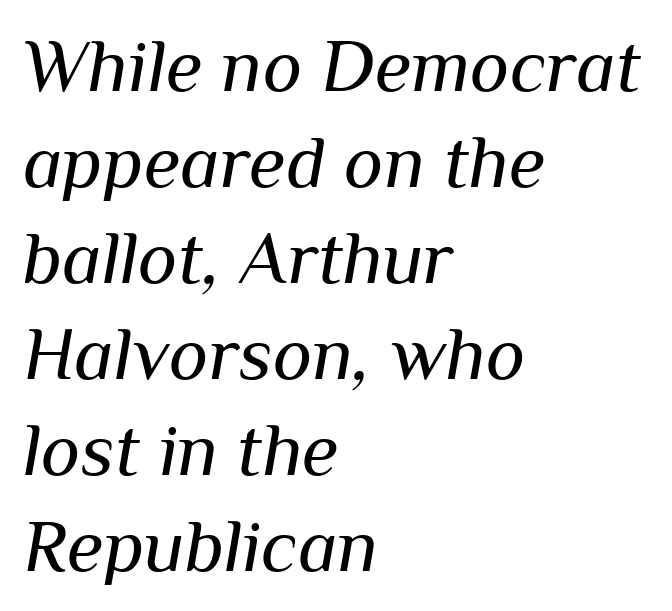
{"italic": "yes", "lean": "right", "slant_degrees": 10, "bold": "no", "weight": "regular", "width": "normal", "stroke_contrast": "medium", "x_height": "medium", "monospaced": "no", "underline": "no", "align": "left", "line_spacing": "normal", "line_spacing_ratio": 1.28, "letter_spacing": "normal", "letter_spacing_em": 0.0, "glyph_px": 75}
